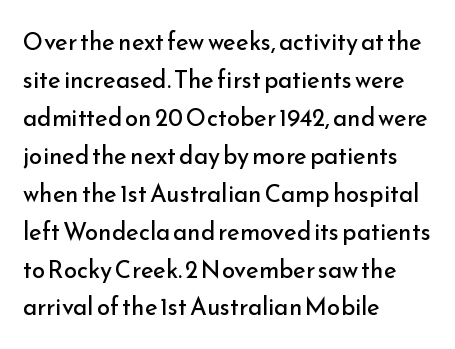
The image shows 24 px text type, upright; set left-aligned, normal line spacing (1.58x), normal letter spacing, not underlined.
